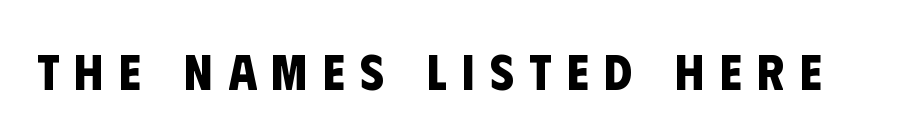
Q: Is the text bold? A: Yes.
Q: Is the typeface a serif or a sans-serif typeface? A: Sans-serif.
Q: Is the text underlined? A: No.
Q: Is the spacing between letters normal or unusually wide? A: Unusually wide.
Q: Width (condensed, normal, or wide)? A: Condensed.
Q: Stroke contrast? A: Low.
Q: x-height? A: Large.
Q: Monospaced? A: No.
